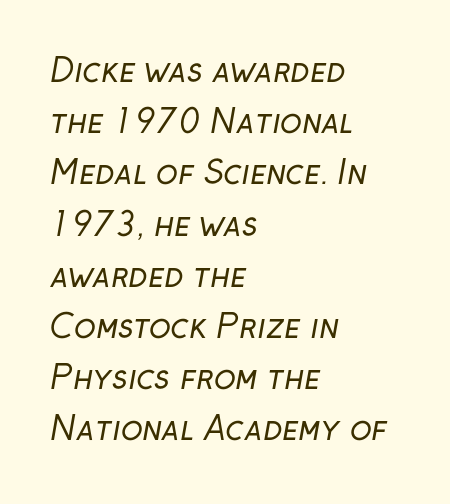
{"serif": "no", "bold": "no", "weight": "regular", "width": "normal", "stroke_contrast": "low", "x_height": "medium", "monospaced": "no", "underline": "no", "align": "left", "line_spacing": "normal", "line_spacing_ratio": 1.6, "letter_spacing": "normal", "letter_spacing_em": 0.0, "glyph_px": 32}
